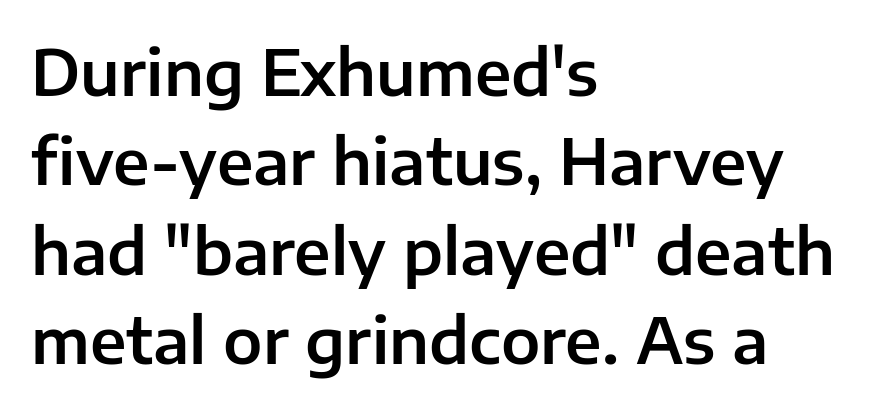
Style check: upright. How would I describe the line gaps? Plain and ordinary. Are there feet on the stems? There aren't — it's a sans. A typesetter would call this zero additional tracking.
